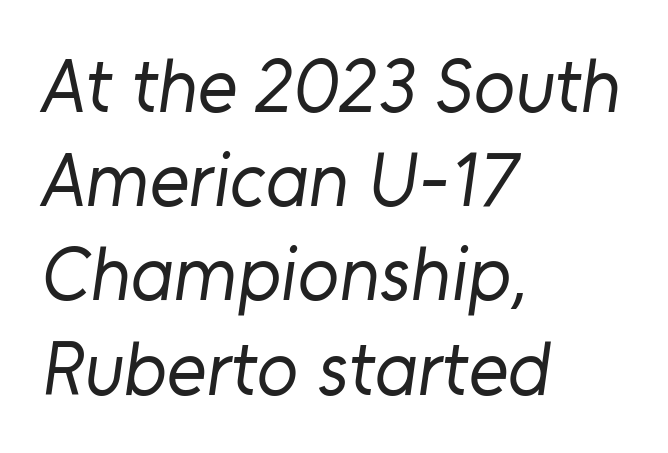
Q: Is the text bold? A: No.
Q: Is the typeface a serif or a sans-serif typeface? A: Sans-serif.
Q: Is the text underlined? A: No.
Q: How is the paragraph aligned? A: Left-aligned.
Q: Is the spacing between letters normal or unusually wide? A: Normal.
Q: Width (condensed, normal, or wide)? A: Normal.
Q: Stroke contrast? A: Low.
Q: x-height? A: Medium.
Q: Monospaced? A: No.
